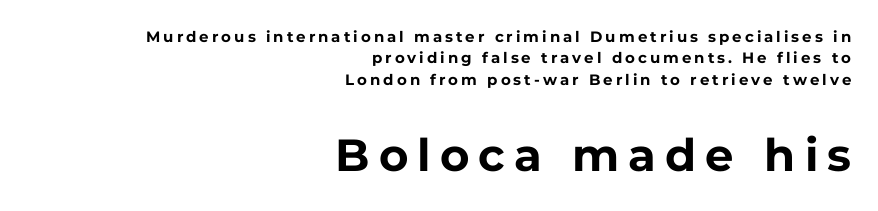
{"serif": "no", "italic": "no", "bold": "yes", "weight": "bold", "width": "normal", "stroke_contrast": "low", "x_height": "medium", "monospaced": "no", "underline": "no", "align": "right", "line_spacing": "normal", "line_spacing_ratio": 1.43, "letter_spacing": "wide", "letter_spacing_em": 0.2, "larger_block": "second", "size_ratio": 3.0, "glyph_px": 45}
